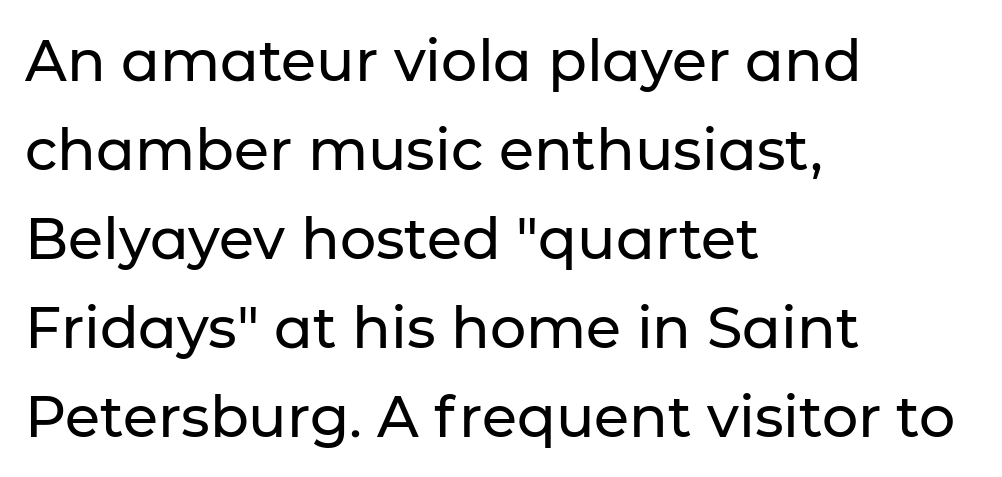
Q: Is the text italic (slanted)? A: No, it is upright.
Q: Is the typeface a serif or a sans-serif typeface? A: Sans-serif.
Q: Is the text underlined? A: No.
Q: How is the paragraph aligned? A: Left-aligned.
Q: Is the spacing between letters normal or unusually wide? A: Normal.
Q: Is the spacing between lines tight, normal or loose? A: Normal.
Q: Width (condensed, normal, or wide)? A: Normal.
Q: Stroke contrast? A: Low.
Q: x-height? A: Medium.
Q: Monospaced? A: No.
